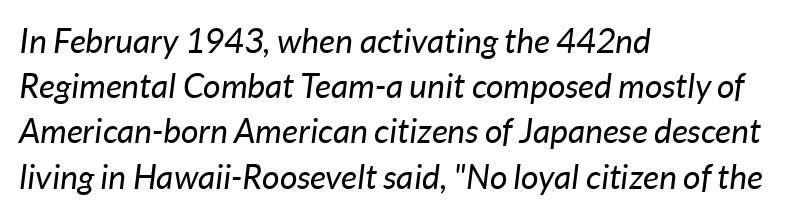
The image shows 34 px regular-weight type, italic (leaning right); set left-aligned, normal line spacing (1.33x), normal letter spacing, not underlined; low stroke contrast and a medium x-height.
